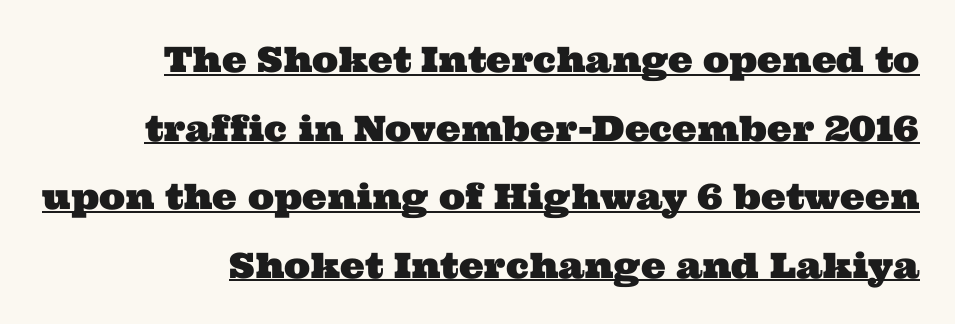
The glyphs in this specimen are seriffed. Proportional: the letters do not fall into vertical columns. Default kerning and tracking; the words read as compact shapes. Quick note: underline on. Each new line begins a long way beneath the previous one.
